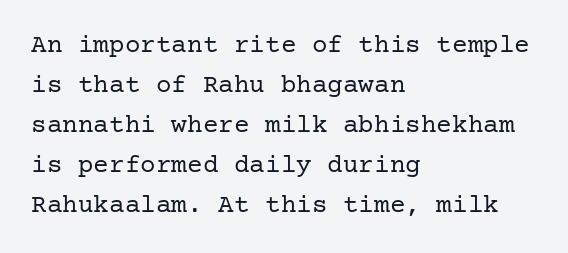
The image shows 26 px text type, upright; set left-aligned, normal line spacing (1.54x), normal letter spacing, not underlined.
